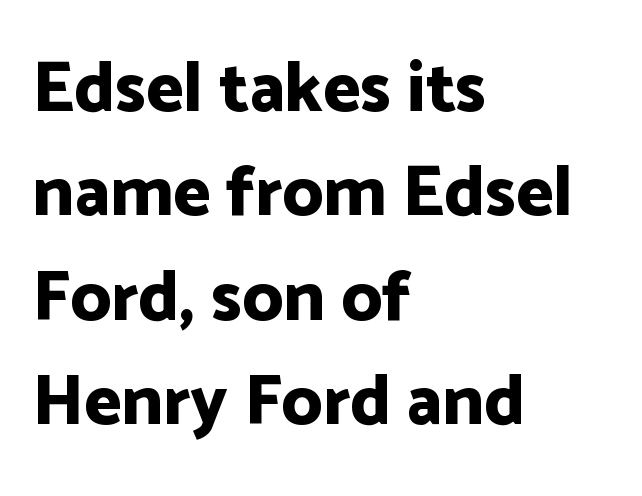
Weight: bold. The type family on display is of the sans-serif kind. In CSS terms this would be text-align: left. Observe the ordinary spacing: letters are neighbours, not strangers.
